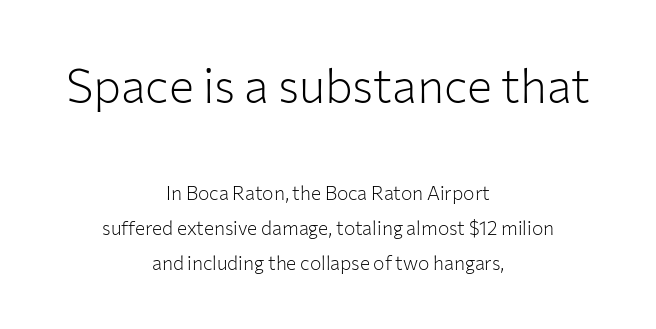
Q: Is the text bold? A: No.
Q: Is the text italic (slanted)? A: No, it is upright.
Q: Is the typeface a serif or a sans-serif typeface? A: Sans-serif.
Q: Is the text underlined? A: No.
Q: How is the paragraph aligned? A: Centered.
Q: Is the spacing between letters normal or unusually wide? A: Normal.
Q: Which block of text is set in a larger size, the first (top) or the second (bottom)? A: The first (top) one.
Q: Width (condensed, normal, or wide)? A: Normal.
Q: Stroke contrast? A: Low.
Q: x-height? A: Medium.
Q: Monospaced? A: No.
